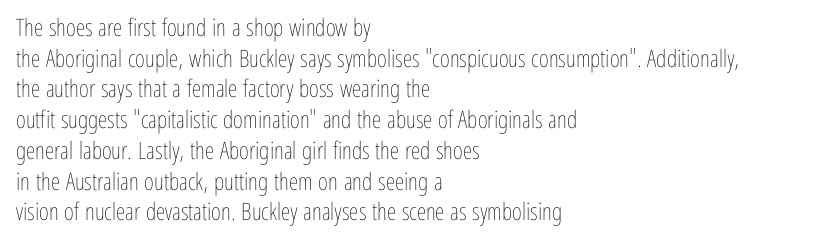
Is the type heavy? It reads as light-to-regular instead. Leftover space on each line is placed entirely after the last word. Characters follow at the spacing the type designer built in. The passage shown stacks its lines at a standard gap.
